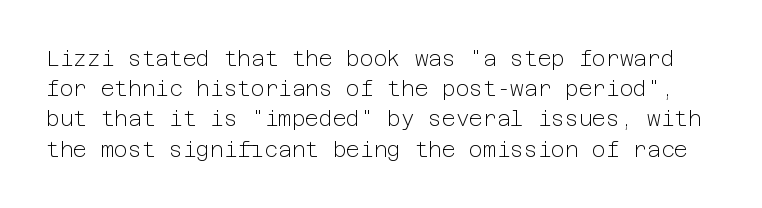
The image shows 21 px text type, upright; set normal line spacing (1.44x), normal letter spacing, not underlined.
